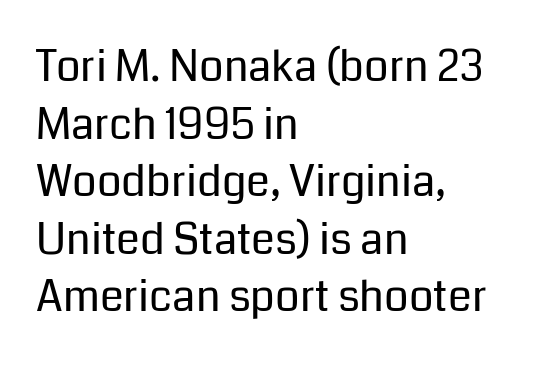
The image shows 43 px regular-weight sans-serif type, upright; set left-aligned, normal line spacing (1.34x), normal letter spacing, not underlined; low stroke contrast and a medium x-height.
